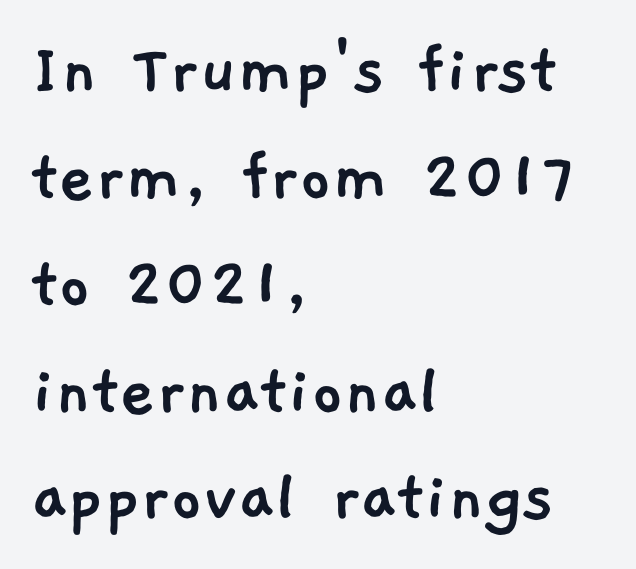
The image shows 78 px sans-serif type; set left-aligned, normal line spacing (1.37x), normal letter spacing, not underlined; low stroke contrast and a medium x-height.
